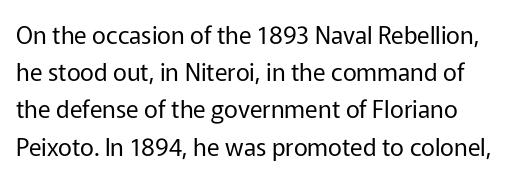
The image shows 24 px text type, upright; set normal line spacing (1.55x), normal letter spacing, not underlined.
